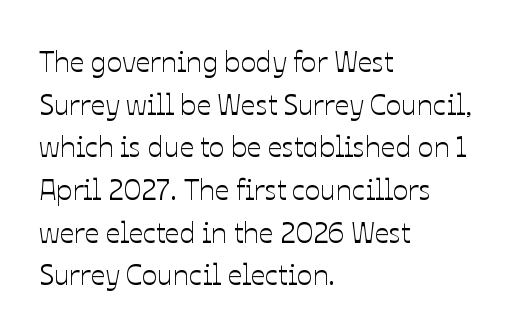
The image shows 29 px text type, upright; set left-aligned, normal line spacing (1.47x), normal letter spacing, not underlined; low stroke contrast and a medium x-height.
